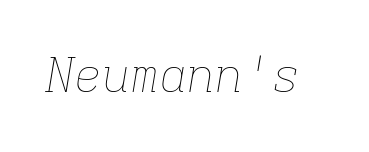
The image shows 47 px thin type, italic (leaning right), monospaced; set normal letter spacing, not underlined; low stroke contrast and a medium x-height.
